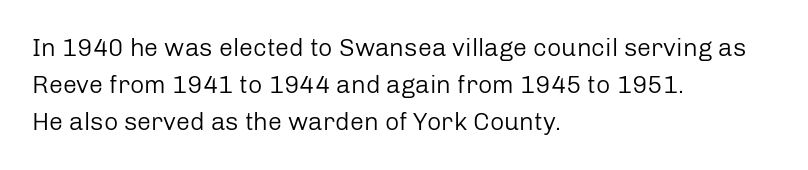
The image shows 25 px text type, upright; set left-aligned, normal line spacing (1.49x), normal letter spacing, not underlined.
